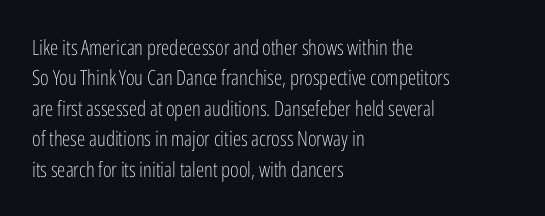
Q: Is the text bold? A: No.
Q: Is the text italic (slanted)? A: No, it is upright.
Q: Is the text underlined? A: No.
Q: How is the paragraph aligned? A: Left-aligned.
Q: Is the spacing between letters normal or unusually wide? A: Normal.
Q: Is the spacing between lines tight, normal or loose? A: Normal.
